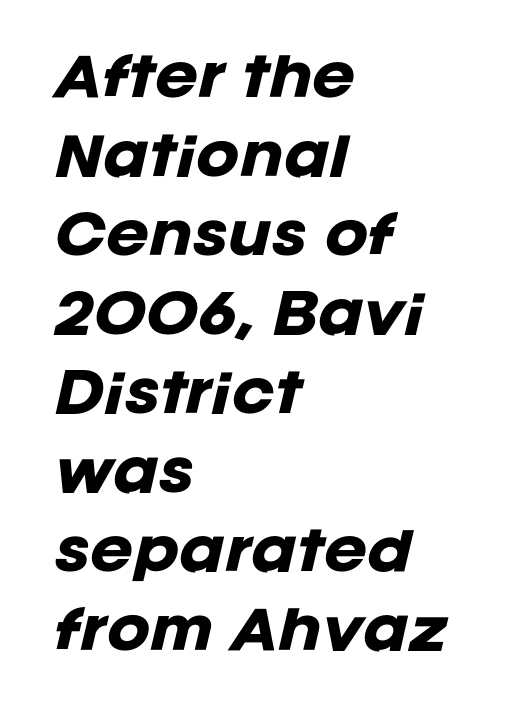
{"italic": "yes", "lean": "right", "slant_degrees": 12, "bold": "yes", "weight": "heavy", "width": "normal", "stroke_contrast": "low", "x_height": "large", "monospaced": "no", "underline": "no", "align": "left", "line_spacing": "normal", "line_spacing_ratio": 1.52, "letter_spacing": "normal", "letter_spacing_em": 0.0, "glyph_px": 52}
